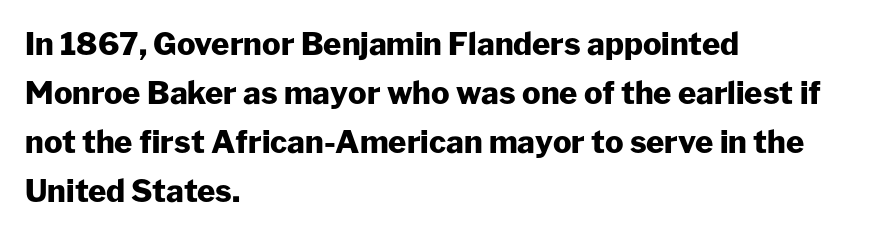
Caption: standard tracking, unaltered. You could not count columns in this text — the font is proportionally spaced. Glance below the letters and you will spot only blank space. Interline gaps are of average width in this sample. This rendering employs a face without finishing strokes, i.e., a sans-serif.
